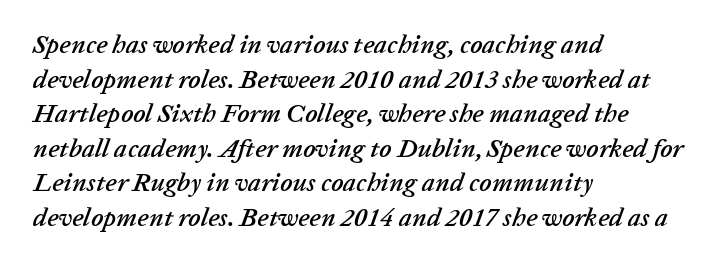
The image shows 26 px text type, italic (leaning right); set left-aligned, normal line spacing (1.33x), normal letter spacing, not underlined.
